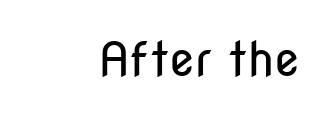
The specimen reads as upright at a glance. Only glyphs here, with clear space below each row. These lines are composed in type without serifs. The face looks like a standard text weight, possibly lighter. This sample is right-justified, so line beginnings fall wherever the words allow.
